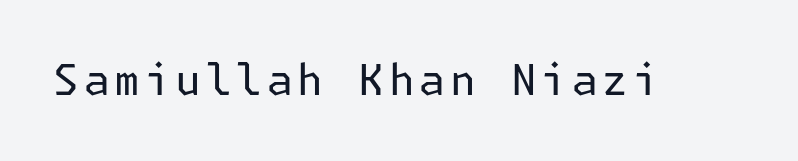
Bare-footed words on every line. Style check: upright. No chunkiness to these letters — they're not bold. Examine the stroke ends and you'll find no serifs.
